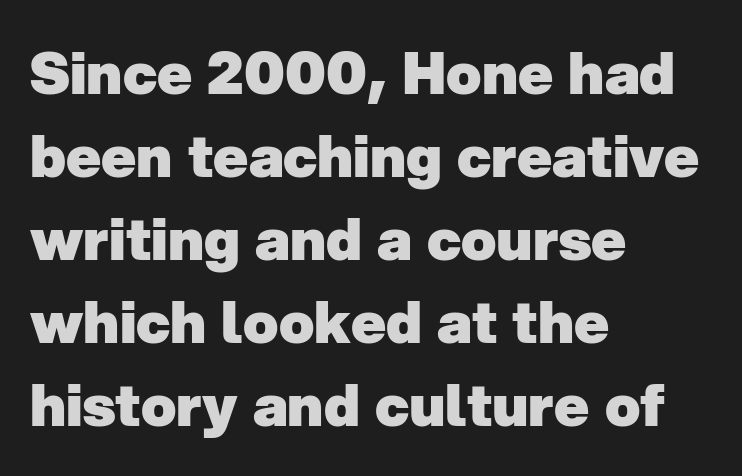
A bare baseline throughout the passage. Baseline-to-baseline distance is the conventional proportion of letter height. This sample uses plain, unmodified letter spacing. The rendering uses natural spacing where letterforms have individual widths.
